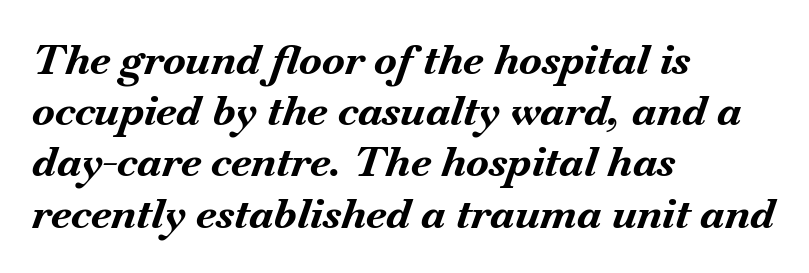
These lines were composed using italics. The passage shown is not underscored anywhere. Think of a printed novel: that variable character pitch is what you see here. Weight: bold. The horizontal fit of the characters is conventional and even. The paragraph has a hard left edge and a soft right edge.
